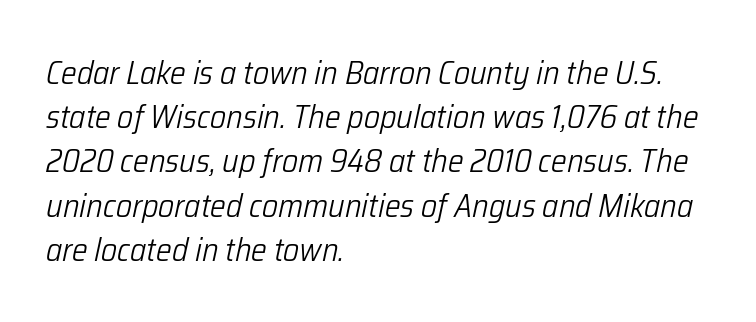
The image shows 33 px light, condensed type, italic (leaning right); set left-aligned, normal line spacing (1.34x), normal letter spacing, not underlined; low stroke contrast and a medium x-height.
